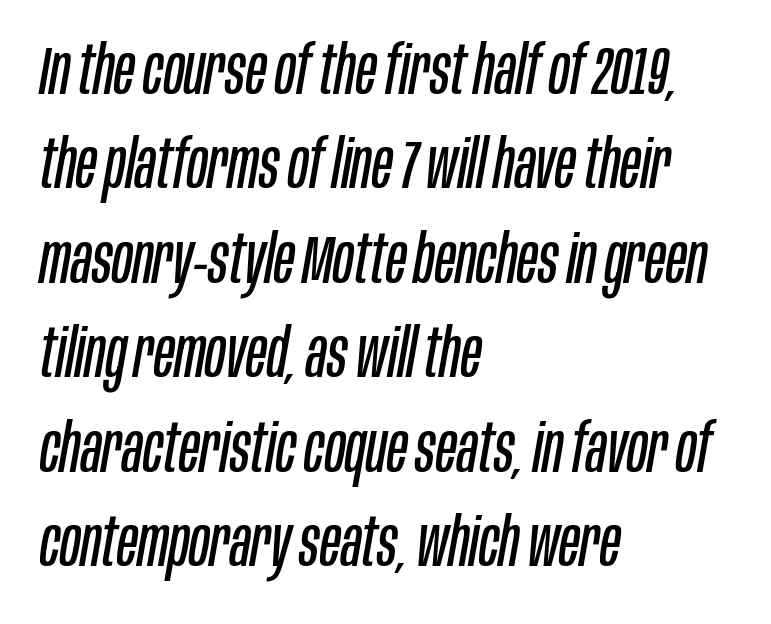
Q: Is the text bold? A: No.
Q: Is the text italic (slanted)? A: Yes, it leans right by about 10 degrees.
Q: Is the text underlined? A: No.
Q: How is the paragraph aligned? A: Left-aligned.
Q: Is the spacing between letters normal or unusually wide? A: Normal.
Q: Is the spacing between lines tight, normal or loose? A: Normal.
Q: Width (condensed, normal, or wide)? A: Condensed.
Q: Stroke contrast? A: Low.
Q: x-height? A: Large.
Q: Monospaced? A: No.
